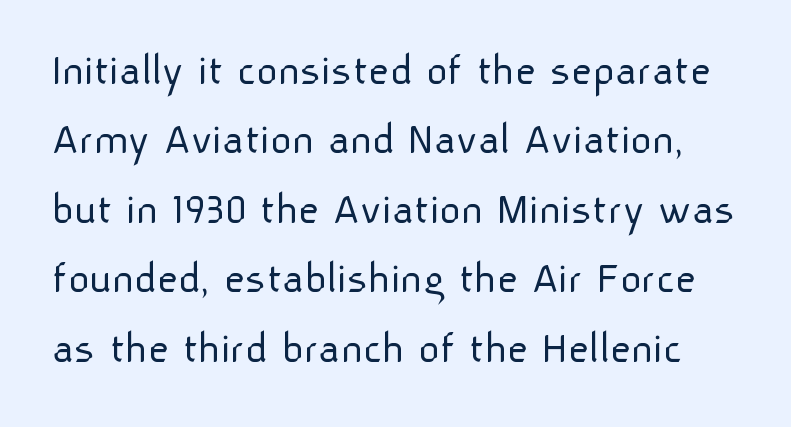
The image shows 46 px light sans-serif type, upright; set normal line spacing (1.51x), normal letter spacing, not underlined; low stroke contrast and a medium x-height.
